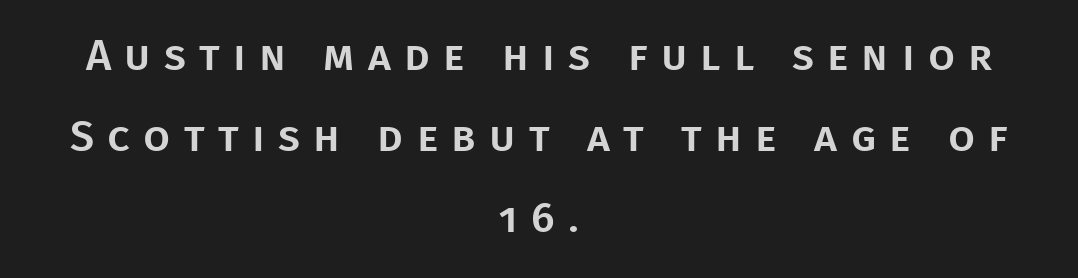
The image shows 43 px sans-serif type, upright; set centered, line spacing 1.88x, unusually wide letter spacing (+0.31 em), not underlined; low stroke contrast and a large x-height.
